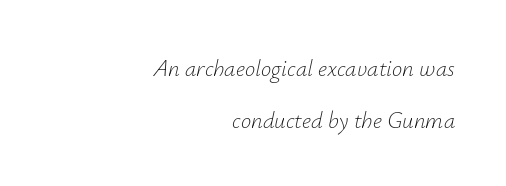
{"italic": "yes", "lean": "right", "slant_degrees": 12, "bold": "no", "underline": "no", "align": "right", "line_spacing": "loose", "line_spacing_ratio": 2.26, "letter_spacing": "normal", "letter_spacing_em": 0.0, "glyph_px": 23}
